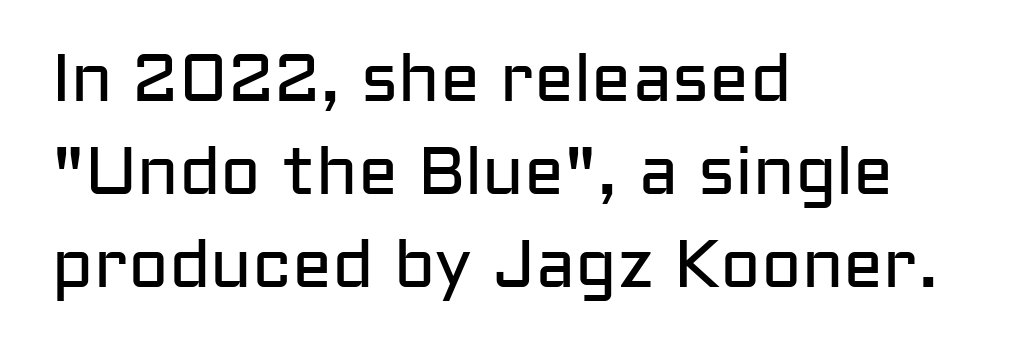
Decoration check: the copy has no underline. A light-to-regular cut is what we see here. Caption: multi-line text, flush left, ragged right. Vertical spacing — default. Ascenders rise straight up at ninety degrees. Varying glyph widths throughout — classic text-font behaviour.
